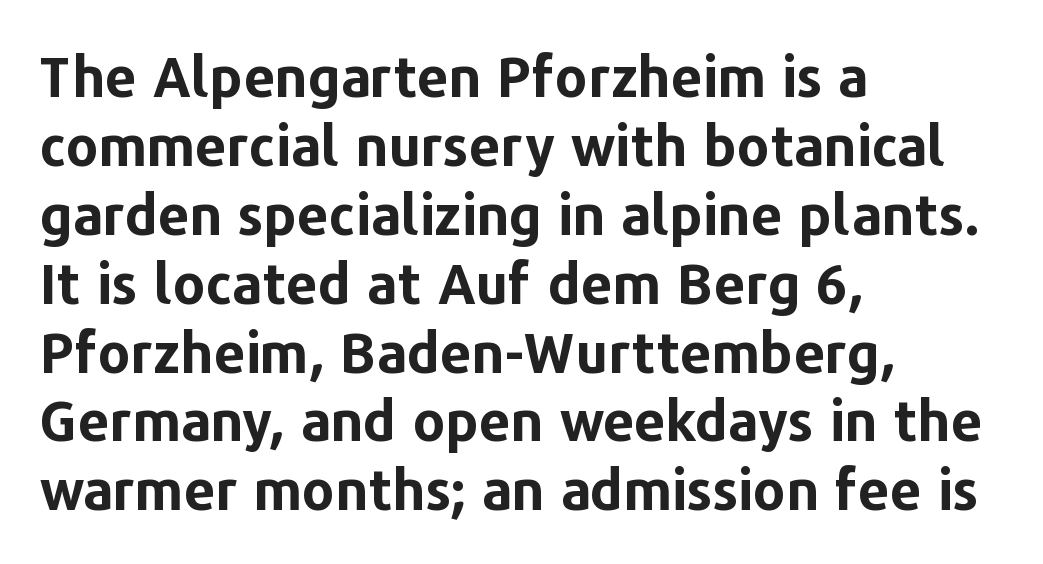
The image shows 56 px bold sans-serif type, upright; set left-aligned, line spacing 1.23x, normal letter spacing, not underlined; low stroke contrast and a medium x-height.
